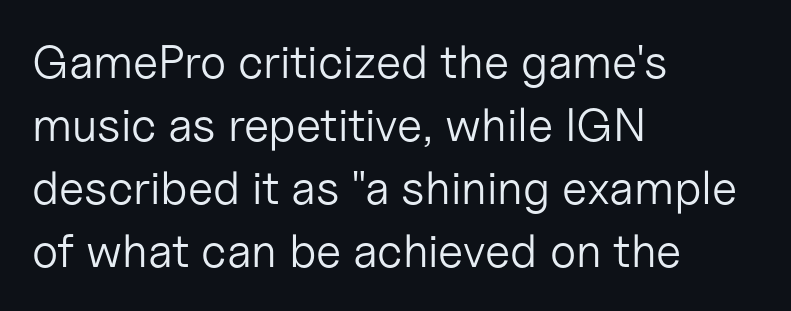
{"serif": "no", "italic": "no", "bold": "no", "weight": "light", "width": "normal", "stroke_contrast": "low", "x_height": "medium", "monospaced": "no", "underline": "no", "align": "left", "line_spacing": "normal", "line_spacing_ratio": 1.34, "letter_spacing": "normal", "letter_spacing_em": 0.0, "glyph_px": 47}
